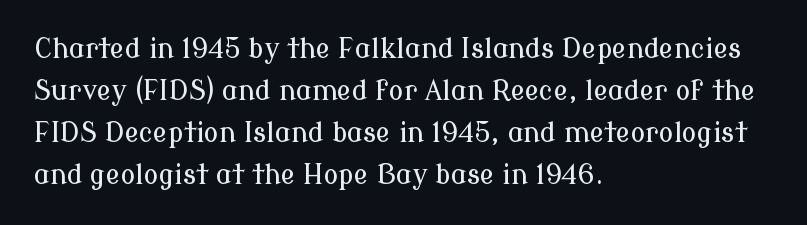
Decoration check: the copy has no underline. You can tell it's not italic because the verticals are truly vertical. Is the letter spacing exaggerated? No — it looks like the ordinary default. A classic flush-left, rag-right setting is used for this passage. Baseline-to-baseline distance is the conventional proportion of letter height.
